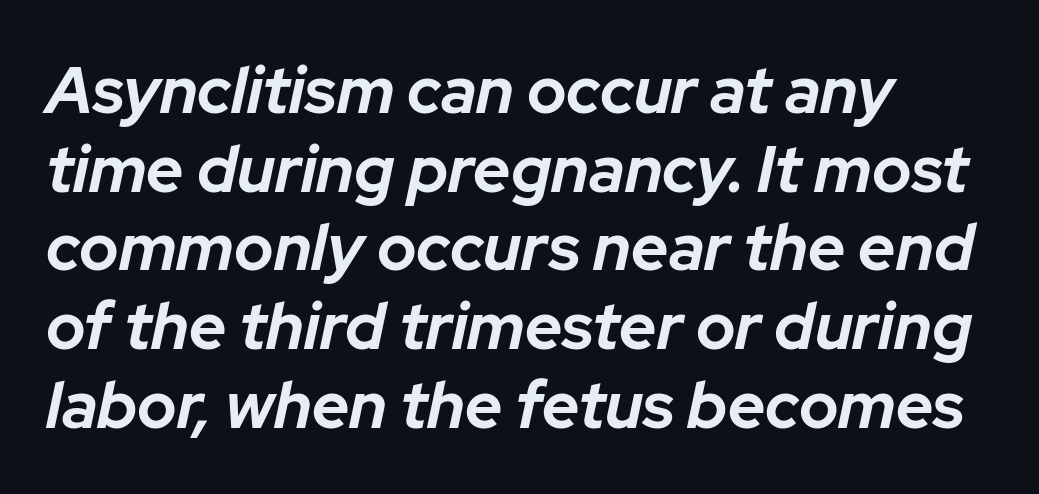
Q: Is the text bold? A: Yes.
Q: Is the text italic (slanted)? A: Yes, it leans right by about 12 degrees.
Q: Is the text underlined? A: No.
Q: How is the paragraph aligned? A: Left-aligned.
Q: Is the spacing between letters normal or unusually wide? A: Normal.
Q: Width (condensed, normal, or wide)? A: Normal.
Q: Stroke contrast? A: Low.
Q: x-height? A: Medium.
Q: Monospaced? A: No.
